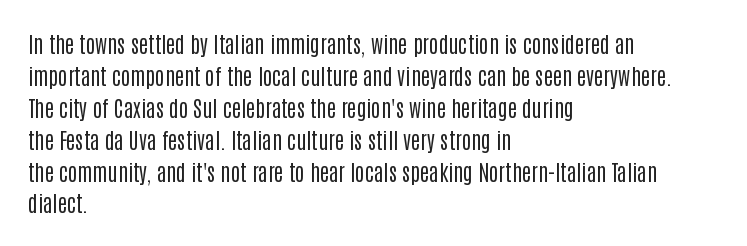
The image shows 22 px text type, upright; set left-aligned, normal line spacing (1.45x), normal letter spacing, not underlined.
